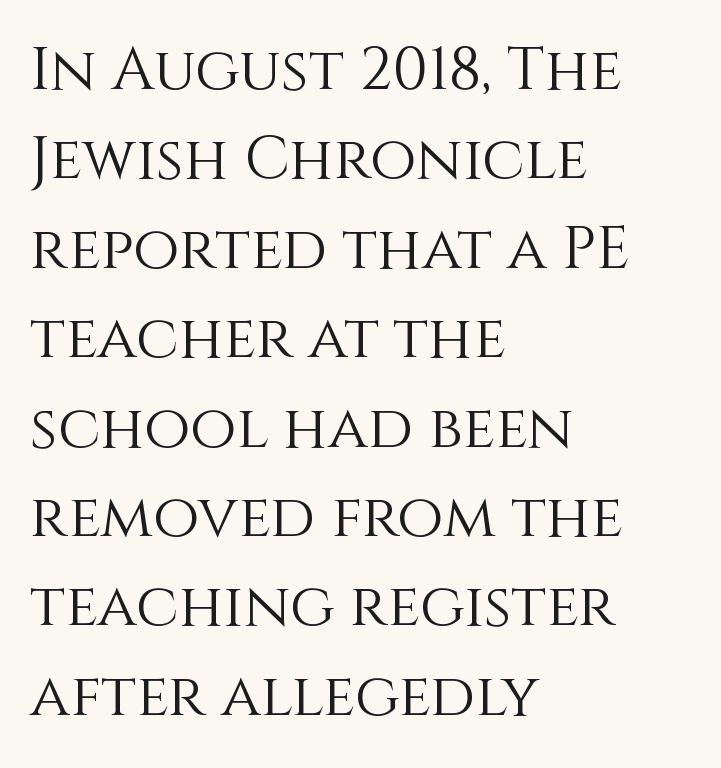
Q: Is the text bold? A: No.
Q: Is the text italic (slanted)? A: No, it is upright.
Q: Is the text underlined? A: No.
Q: How is the paragraph aligned? A: Left-aligned.
Q: Is the spacing between letters normal or unusually wide? A: Normal.
Q: Is the spacing between lines tight, normal or loose? A: Normal.
Q: Width (condensed, normal, or wide)? A: Normal.
Q: x-height? A: Large.
Q: Monospaced? A: No.
